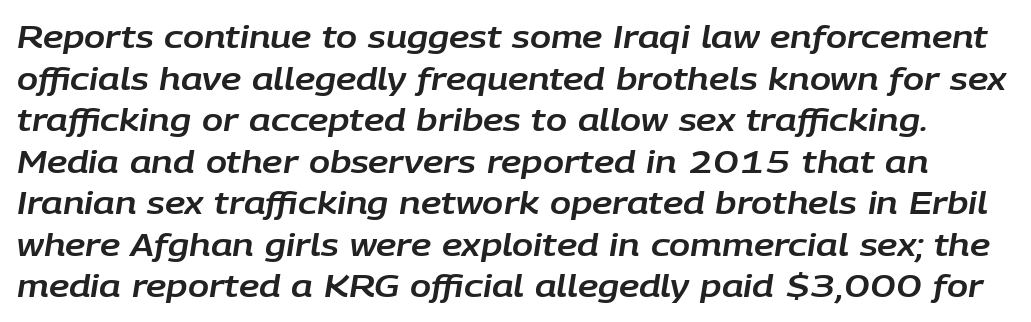
{"italic": "yes", "lean": "right", "slant_degrees": 9, "width": "normal", "stroke_contrast": "low", "x_height": "large", "monospaced": "no", "underline": "no", "line_spacing": "normal", "line_spacing_ratio": 1.34, "letter_spacing": "normal", "letter_spacing_em": 0.0, "glyph_px": 31}
